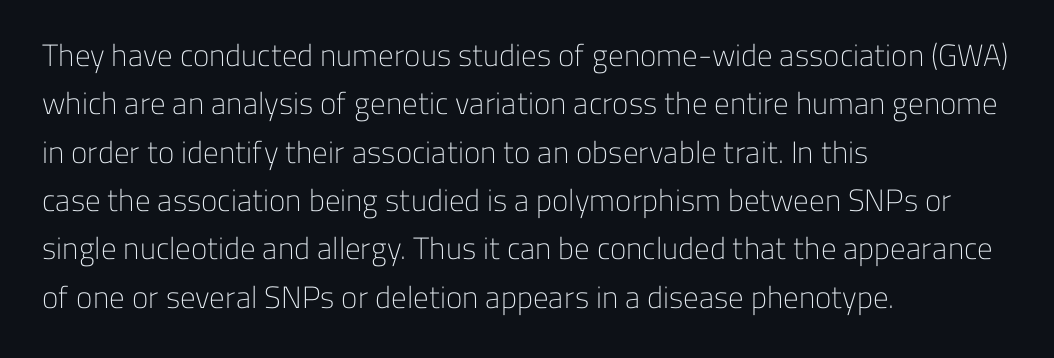
{"serif": "no", "italic": "no", "bold": "no", "weight": "light", "width": "normal", "stroke_contrast": "low", "x_height": "medium", "monospaced": "no", "underline": "no", "align": "left", "line_spacing": "normal", "line_spacing_ratio": 1.56, "letter_spacing": "normal", "letter_spacing_em": 0.0, "glyph_px": 31}
